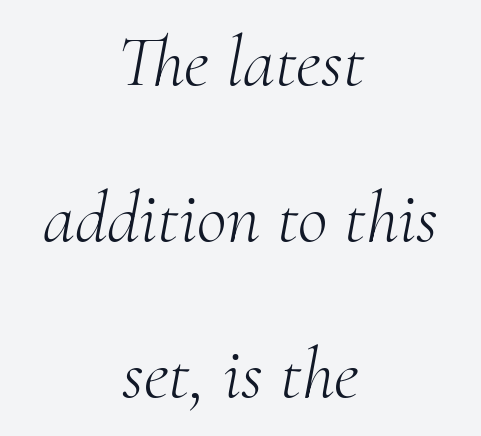
The image shows 73 px light serif type, italic (leaning right); set centered, loose line spacing (2.14x), normal letter spacing, not underlined; medium stroke contrast and a small x-height.
